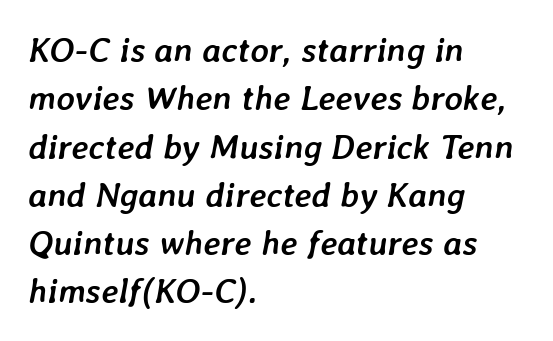
The image shows 35 px semibold type, italic (leaning right); set left-aligned, normal line spacing (1.38x), normal letter spacing, not underlined; low stroke contrast and a medium x-height.
